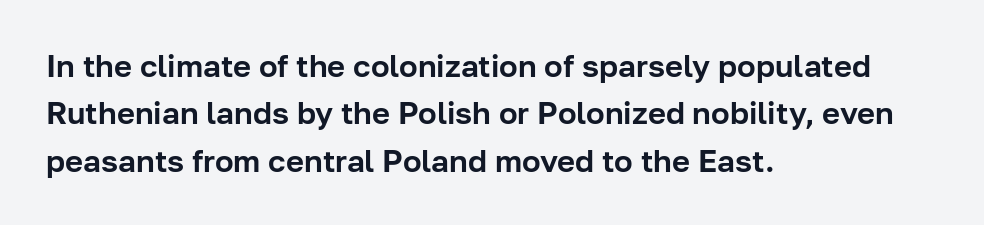
The horizontal fit of the characters is conventional and even. You could not count columns in this text — the font is proportionally spaced. Check where the strokes stop: nothing finishes them off — pure sans. Honestly, the row spacing looks completely unremarkable.
